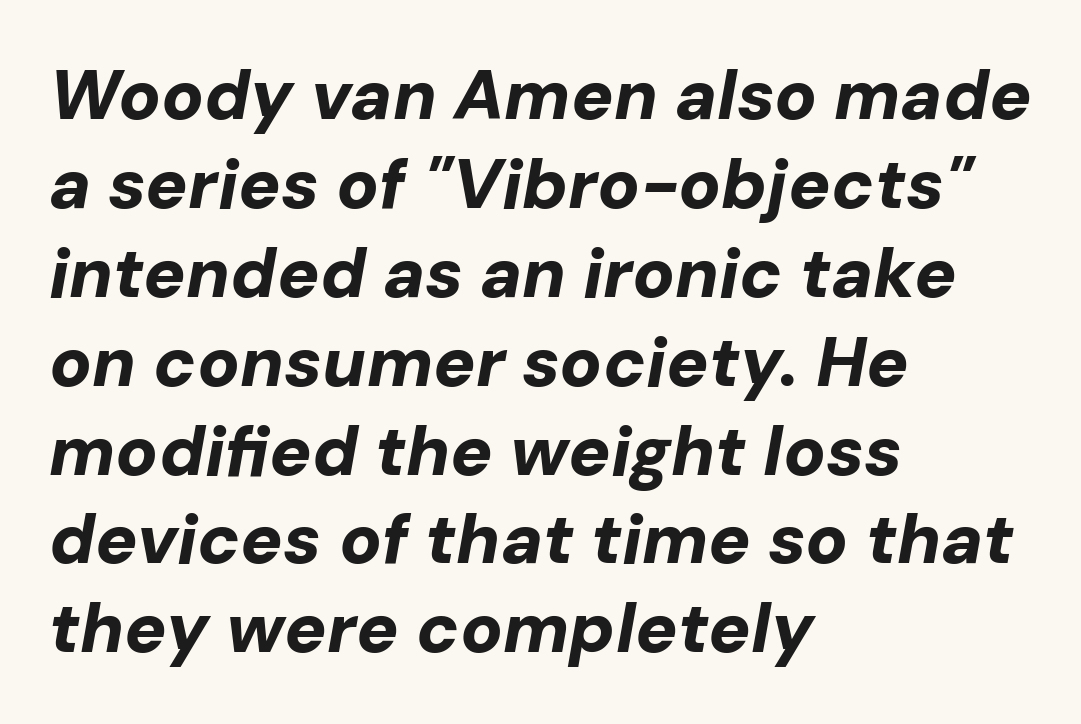
The text carries the slant typical of an italic or oblique font. Proportional: the letters do not fall into vertical columns. The paragraph shown leans on its left margin. There is no visible air inserted between adjacent glyphs. If you measured baseline to baseline, you'd find a middling distance. A clean baseline with only descenders dipping below it.
